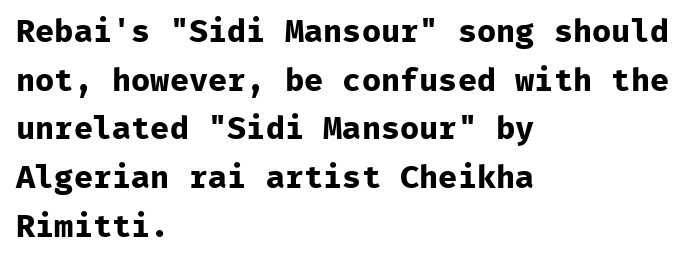
The image shows 32 px bold sans-serif type, upright, monospaced; set left-aligned, normal line spacing (1.52x), normal letter spacing, not underlined; low stroke contrast and a medium x-height.
